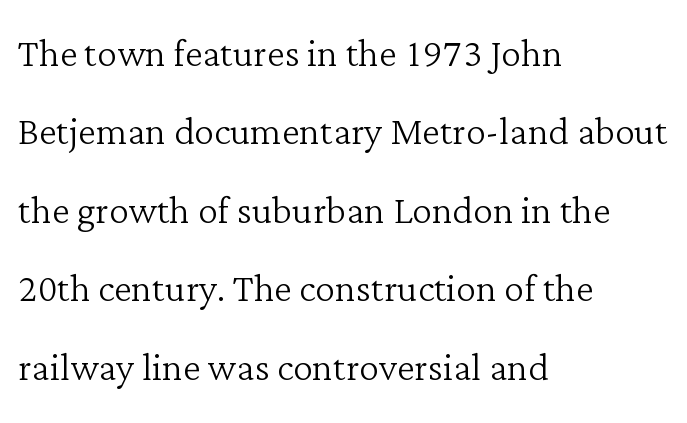
{"serif": "yes", "italic": "no", "bold": "no", "weight": "light", "width": "normal", "stroke_contrast": "low", "x_height": "medium", "monospaced": "no", "underline": "no", "align": "left", "line_spacing": "normal", "line_spacing_ratio": 1.57, "letter_spacing": "normal", "letter_spacing_em": 0.0, "glyph_px": 50}
